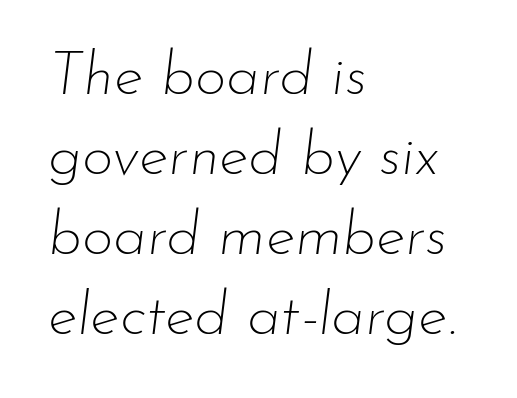
Q: Is the text bold? A: No.
Q: Is the text italic (slanted)? A: Yes, it leans right by about 7 degrees.
Q: Is the text underlined? A: No.
Q: How is the paragraph aligned? A: Left-aligned.
Q: Is the spacing between letters normal or unusually wide? A: Normal.
Q: Is the spacing between lines tight, normal or loose? A: Normal.
Q: Width (condensed, normal, or wide)? A: Normal.
Q: Stroke contrast? A: Low.
Q: x-height? A: Small.
Q: Monospaced? A: No.
